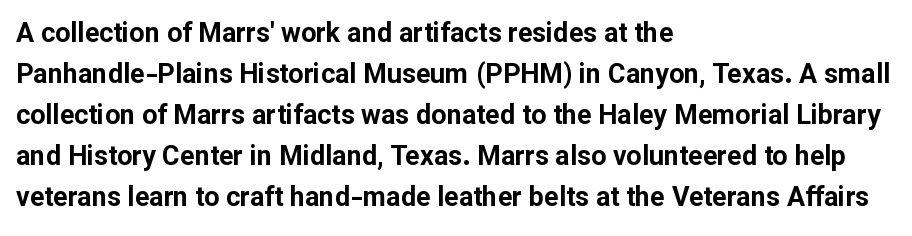
The image shows 27 px bold type, upright; set left-aligned, normal line spacing (1.52x), normal letter spacing, not underlined.
